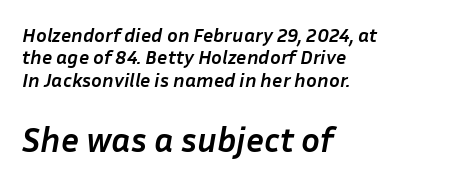
{"italic": "yes", "lean": "right", "slant_degrees": 10, "bold": "yes", "weight": "semibold", "width": "normal", "stroke_contrast": "low", "x_height": "medium", "monospaced": "no", "underline": "no", "align": "left", "line_spacing": "tight", "line_spacing_ratio": 1.12, "letter_spacing": "normal", "letter_spacing_em": 0.0, "larger_block": "second", "size_ratio": 1.75, "glyph_px": 35}
